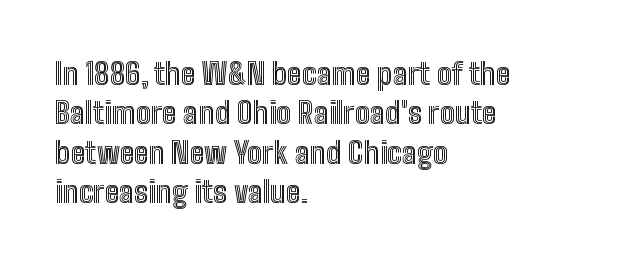
The image shows 30 px condensed type, upright; set left-aligned, normal line spacing (1.31x), normal letter spacing, not underlined; a medium x-height.
